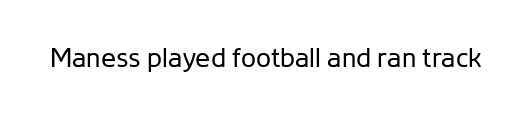
Q: Is the text bold? A: No.
Q: Is the text italic (slanted)? A: No, it is upright.
Q: Is the text underlined? A: No.
Q: Is the spacing between letters normal or unusually wide? A: Normal.
